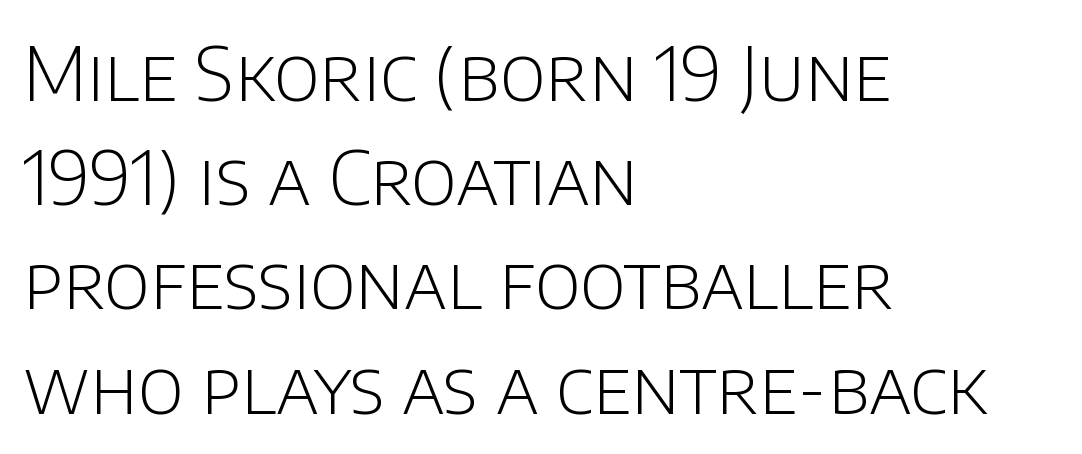
{"serif": "no", "italic": "no", "bold": "no", "weight": "light", "width": "normal", "stroke_contrast": "low", "x_height": "large", "monospaced": "no", "underline": "no", "align": "left", "line_spacing": "normal", "line_spacing_ratio": 1.39, "letter_spacing": "normal", "letter_spacing_em": 0.0, "glyph_px": 75}
